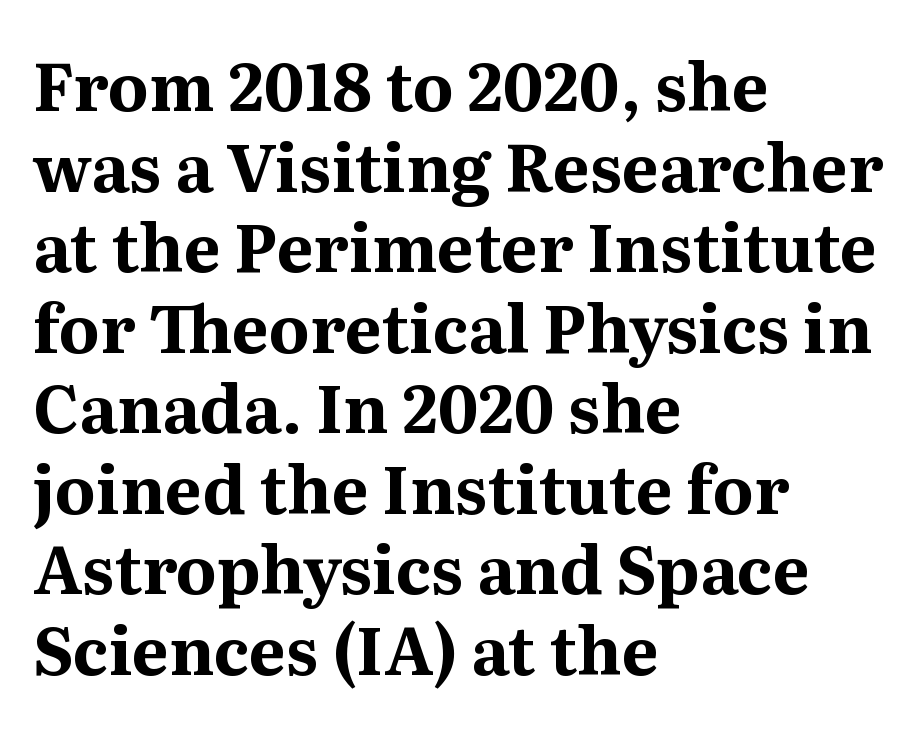
The rendering keeps characters at their native spacing. Each row of text sits above clean, open space. Old-style or modern, the face here clearly has serifs. Style check: upright. The ragged edge is on the right, which tells us the setting is flush left. Each letter keeps its own natural width here, so spacing adapts to shape.
